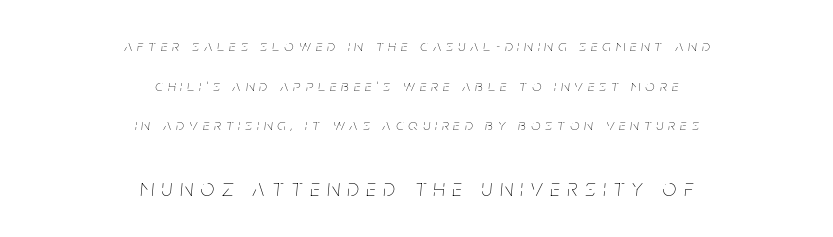
The image shows 24 px text type, italic (leaning right); set centered, loose line spacing (2.47x), unusually wide letter spacing (+0.33 em), not underlined; the second (bottom) block is 1.5x larger.
